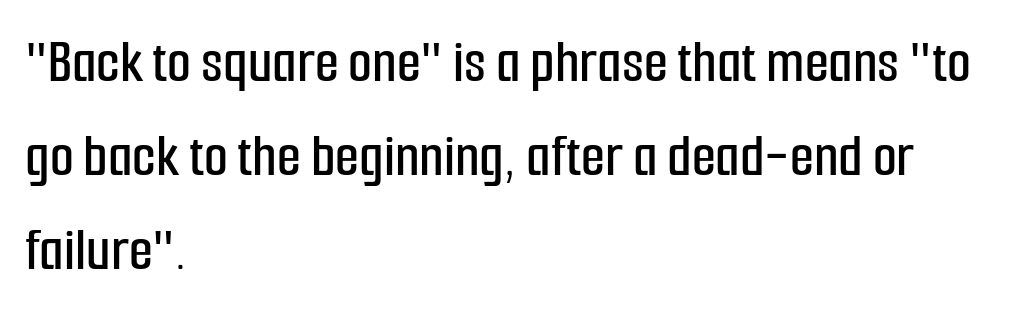
If you measured baseline to baseline, you'd find a middling distance. All the whitespace from short lines collects on the right. Check the space under the baseline: it is left empty. Do the characters align in a grid? No, the font is proportional. I'd call this a sans setting — the letters go barefoot.
